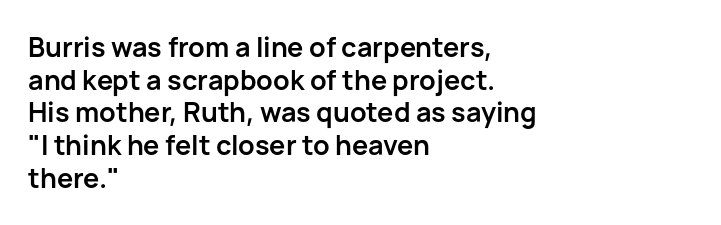
Q: Is the text bold? A: Yes.
Q: Is the text italic (slanted)? A: No, it is upright.
Q: Is the text underlined? A: No.
Q: How is the paragraph aligned? A: Left-aligned.
Q: Is the spacing between letters normal or unusually wide? A: Normal.
